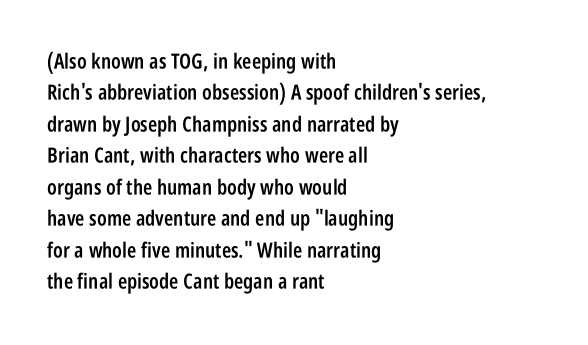
The glyphs have the mass of a demibold cut, below bold. The compositor pushed each line to the left boundary. The passage shown is not underscored anywhere. Caption: standard tracking, unaltered. Reading down the column, the eye jumps a familiar distance to each next line. The axis of the letterforms is exactly vertical.
